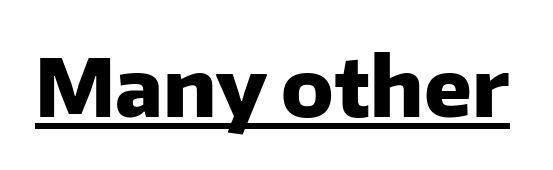
The image shows 79 px heavy sans-serif type, upright; set normal letter spacing, underlined; low stroke contrast and a medium x-height.
